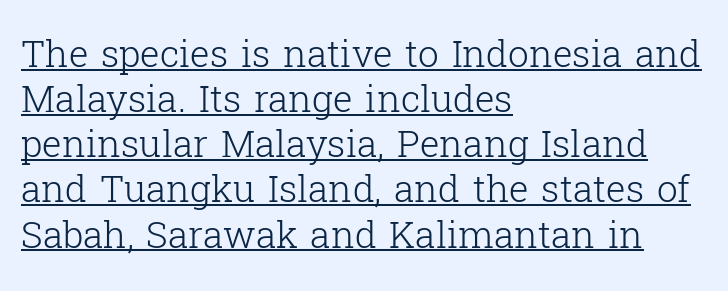
Teacher's note: observe the even left margin — that is flush-left alignment. Nope, not italic — everything's standing straight. You can tell from the footed stems that serif type was used. The rendered words wear a rule along their underside.
